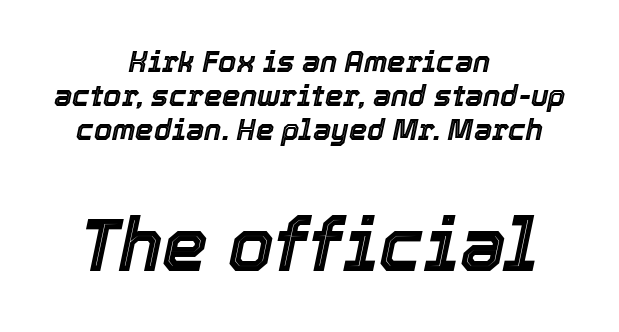
The image shows 73 px text type, italic (leaning right); set centered, line spacing 1.17x, normal letter spacing, not underlined; the second (bottom) block is 2.52x larger; a medium x-height.
